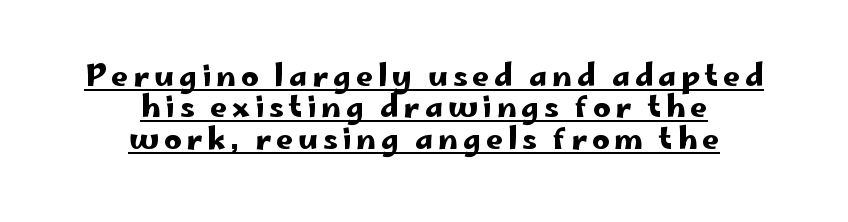
Q: Is the text italic (slanted)? A: No, it is upright.
Q: Is the typeface a serif or a sans-serif typeface? A: Sans-serif.
Q: Is the text underlined? A: Yes.
Q: How is the paragraph aligned? A: Centered.
Q: Is the spacing between lines tight, normal or loose? A: Tight.
Q: Width (condensed, normal, or wide)? A: Wide.
Q: Stroke contrast? A: Low.
Q: x-height? A: Small.
Q: Monospaced? A: No.
